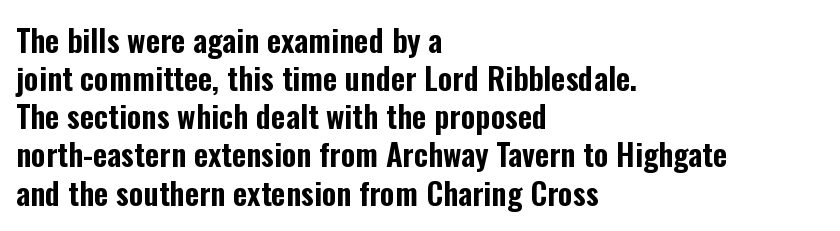
{"serif": "no", "italic": "no", "width": "condensed", "stroke_contrast": "low", "x_height": "medium", "monospaced": "no", "underline": "no", "align": "left", "line_spacing_ratio": 1.23, "letter_spacing": "normal", "letter_spacing_em": 0.0, "glyph_px": 31}
